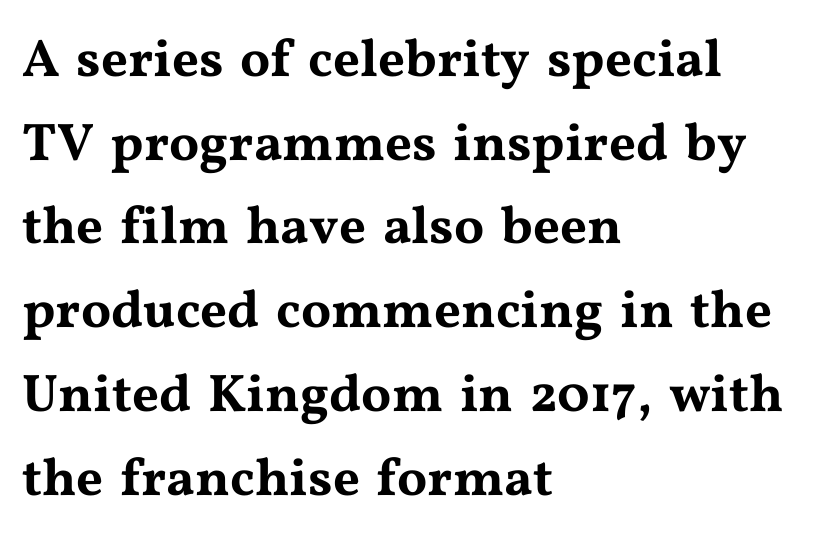
Q: Is the text italic (slanted)? A: No, it is upright.
Q: Is the typeface a serif or a sans-serif typeface? A: Serif.
Q: Is the text underlined? A: No.
Q: How is the paragraph aligned? A: Left-aligned.
Q: Is the spacing between letters normal or unusually wide? A: Normal.
Q: Is the spacing between lines tight, normal or loose? A: Normal.
Q: Width (condensed, normal, or wide)? A: Wide.
Q: Stroke contrast? A: Medium.
Q: x-height? A: Medium.
Q: Monospaced? A: No.
